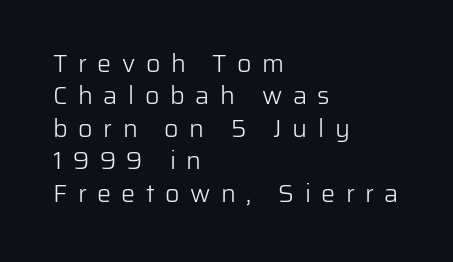
{"italic": "no", "bold": "no", "underline": "no", "align": "left", "line_spacing": "normal", "line_spacing_ratio": 1.3, "letter_spacing": "wide", "letter_spacing_em": 0.42, "glyph_px": 25}
